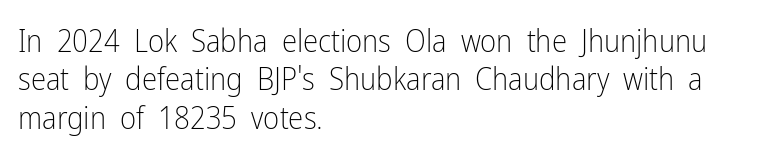
Q: Is the text bold? A: No.
Q: Is the text italic (slanted)? A: No, it is upright.
Q: Is the typeface a serif or a sans-serif typeface? A: Sans-serif.
Q: Is the text underlined? A: No.
Q: How is the paragraph aligned? A: Left-aligned.
Q: Is the spacing between letters normal or unusually wide? A: Normal.
Q: Width (condensed, normal, or wide)? A: Condensed.
Q: Stroke contrast? A: Low.
Q: x-height? A: Medium.
Q: Monospaced? A: No.
